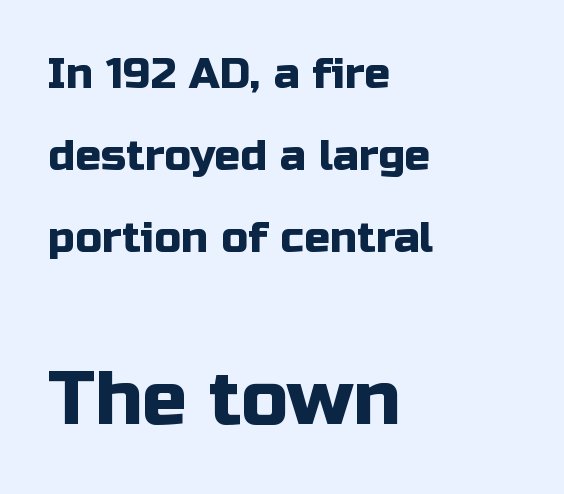
The image shows 75 px sans-serif type, upright; set left-aligned, loose line spacing (1.91x), normal letter spacing, not underlined; the second (bottom) block is 1.74x larger; low stroke contrast and a medium x-height.
